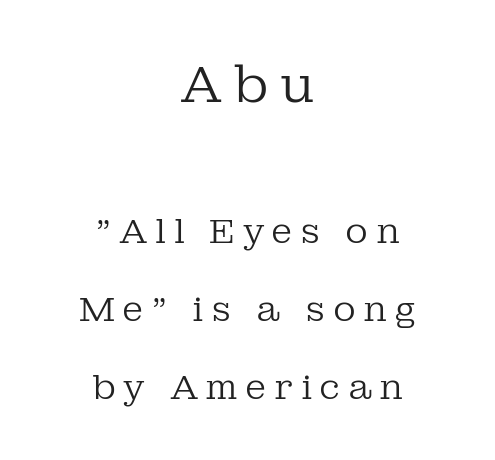
The passage shown is typed in a proportional face where columns would drift. Teacher's note: observe the equal gaps on both sides — that is centered alignment. The earlier block is typeset at a bigger size than the later block. Weight: in the light-to-regular range. To sum up the face: it has serifs. The tracking reads as deliberately expanded to a designer's eye.
